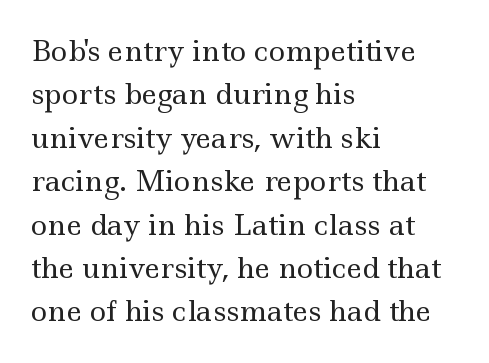
The image shows 28 px regular-weight, wide serif type, upright; set left-aligned, normal line spacing (1.55x), normal letter spacing, not underlined; a small x-height.
